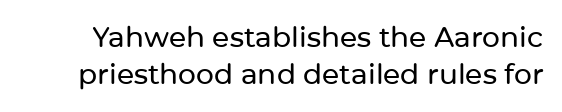
Descender tails drop into unmarked territory. The text was rendered using a sans face with plain stroke endings. What's the leading like? Ordinary, nothing unusual. Students, note that the glyphs here touch the page at normal intervals. The passage shown is typed in a proportional face where columns would drift.
